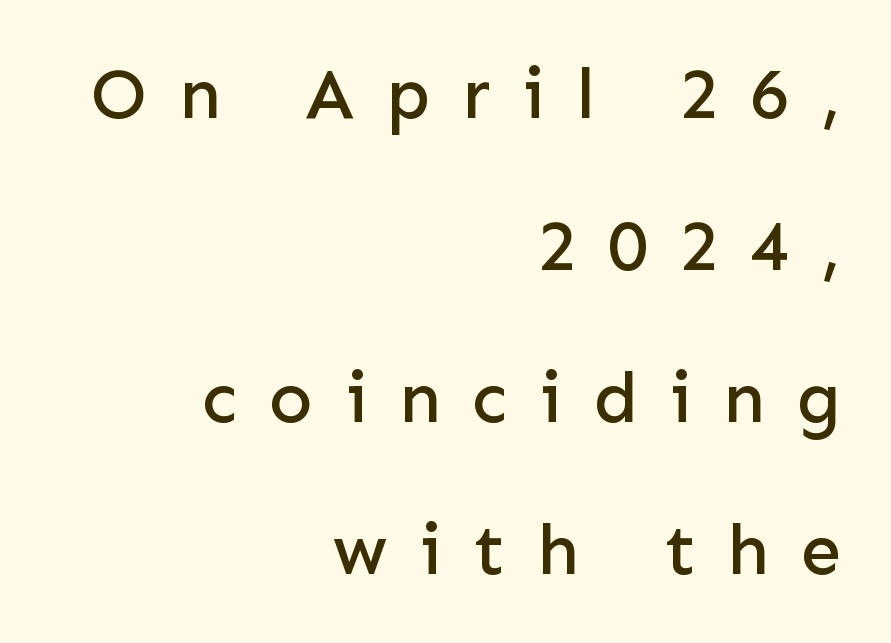
Do the characters align in a grid? No, the font is proportional. I'd call this a sans setting — the letters go barefoot. The zone under the glyphs is completely vacant. The specimen reads as upright at a glance.
